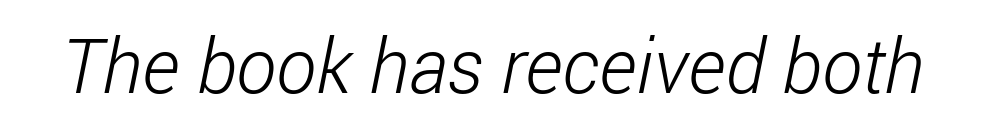
Stem width sits at or under what a default text font uses. Character widths vary here, with narrow letters taking less room than wide ones. Any mark beneath the type? The region is blank. Observe the absence of serifs on each vertical stroke in this sample. Students, note that the glyphs here touch the page at normal intervals.
